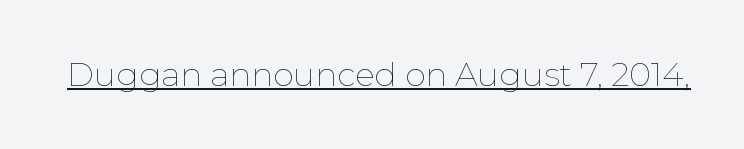
{"italic": "no", "bold": "no", "weight": "thin", "width": "normal", "stroke_contrast": "low", "x_height": "medium", "monospaced": "no", "underline": "yes", "letter_spacing": "normal", "letter_spacing_em": 0.0, "glyph_px": 33}
